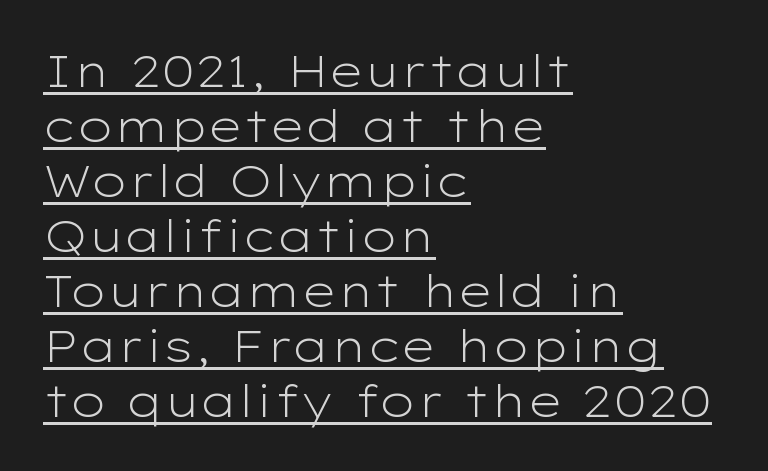
{"serif": "no", "italic": "no", "bold": "no", "weight": "light", "width": "wide", "stroke_contrast": "low", "x_height": "medium", "monospaced": "no", "underline": "yes", "align": "left", "line_spacing": "normal", "line_spacing_ratio": 1.25, "letter_spacing": "normal", "letter_spacing_em": 0.0, "glyph_px": 44}
